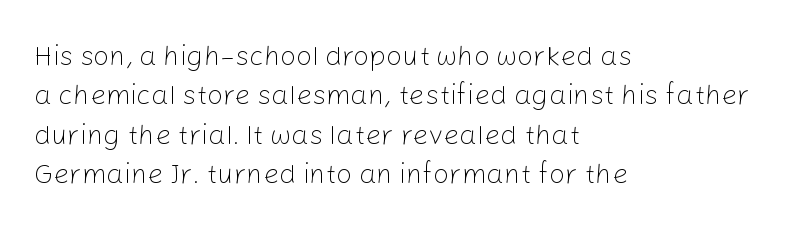
Do the characters align in a grid? No, the font is proportional. Unmarked baselines from the first word to the last. The face looks like a standard text weight, possibly lighter. Does the copy run flush right? No — it runs flush left.
